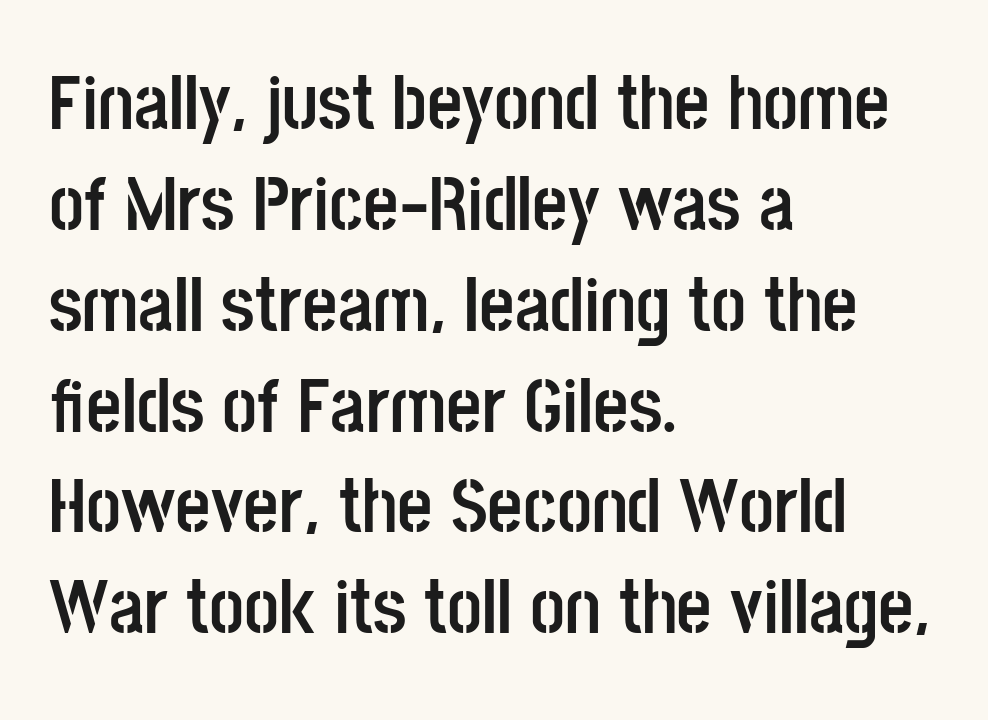
The image shows 77 px semibold, condensed sans-serif type, upright; set left-aligned, normal line spacing (1.31x), normal letter spacing, not underlined; low stroke contrast and a large x-height.
